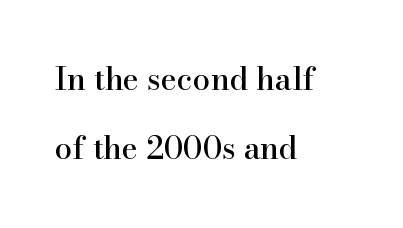
Does the type have serifs? Yes, each stem ends in a small foot. Has an underline been added? It has not. The gaps between neighbouring characters are ordinary and unremarkable. Each new line begins a long way beneath the previous one.
